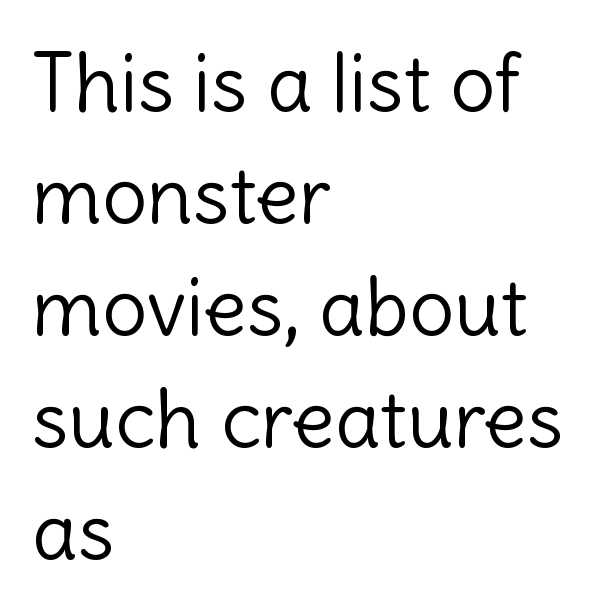
The image shows 80 px light sans-serif type, upright; set left-aligned, normal line spacing (1.4x), normal letter spacing, not underlined; a medium x-height.
